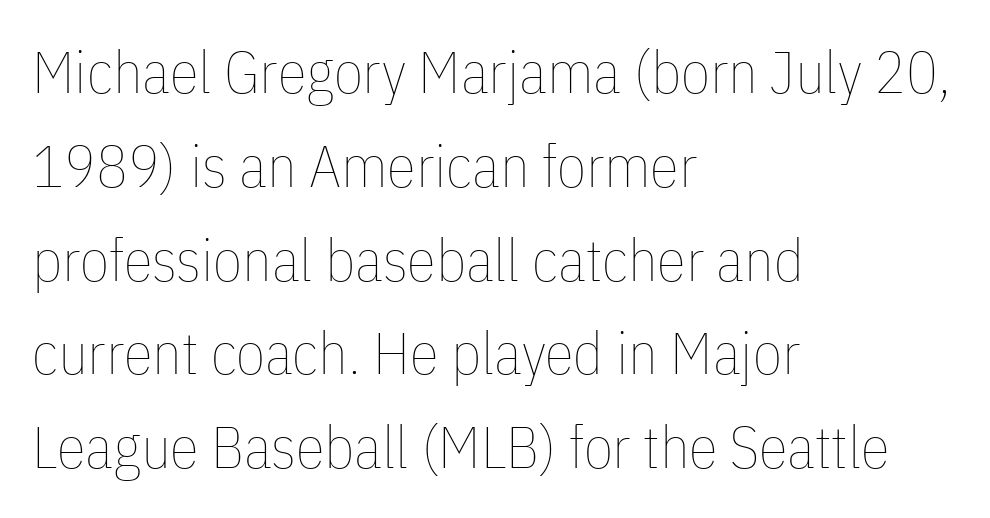
The image shows 59 px thin, condensed type, upright; set left-aligned, normal line spacing (1.59x), normal letter spacing, not underlined; low stroke contrast and a medium x-height.
